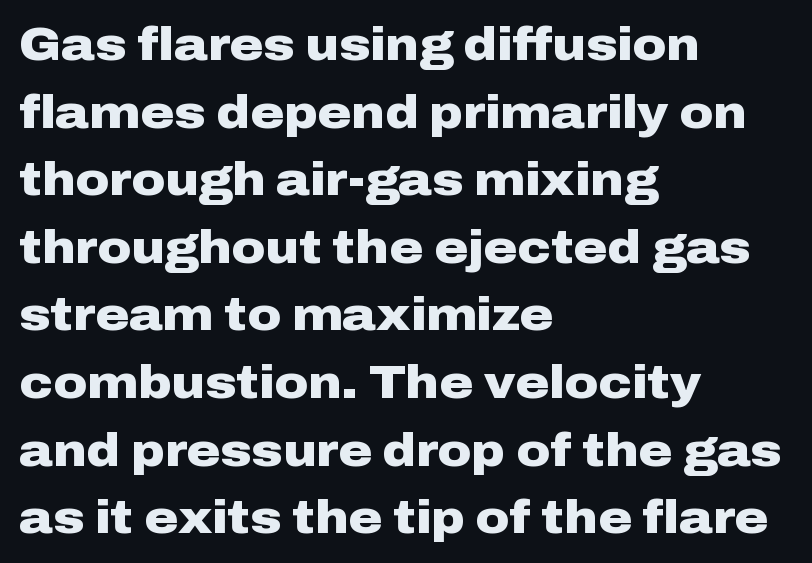
{"serif": "no", "italic": "no", "bold": "yes", "weight": "heavy", "width": "wide", "stroke_contrast": "low", "x_height": "medium", "monospaced": "no", "underline": "no", "align": "left", "line_spacing": "normal", "line_spacing_ratio": 1.47, "letter_spacing": "normal", "letter_spacing_em": 0.0, "glyph_px": 46}
